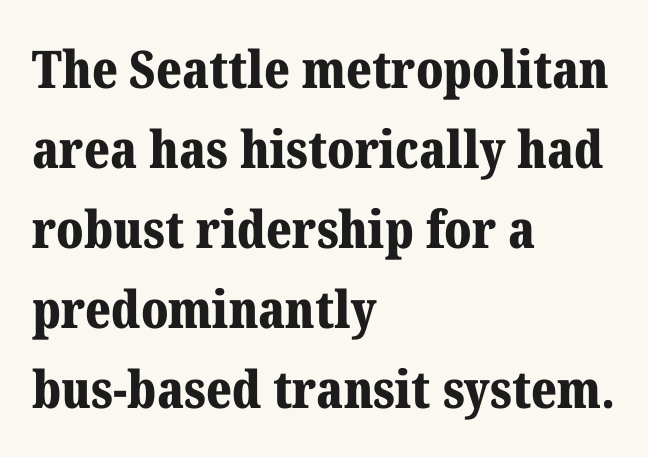
{"serif": "yes", "italic": "no", "bold": "yes", "weight": "bold", "width": "normal", "stroke_contrast": "medium", "x_height": "medium", "monospaced": "no", "underline": "no", "align": "left", "line_spacing": "normal", "line_spacing_ratio": 1.54, "letter_spacing": "normal", "letter_spacing_em": 0.0, "glyph_px": 52}
